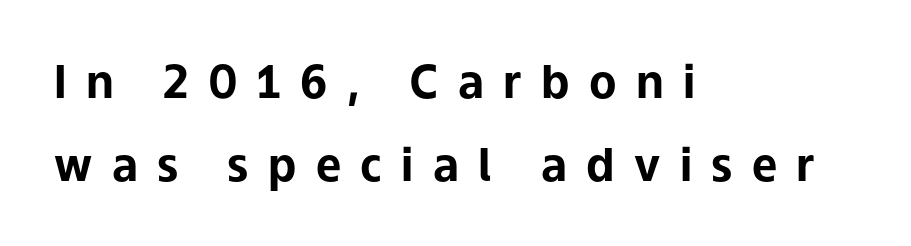
Letters rest on an invisible, unmarked baseline. The face used here is rendered with a markedly widened letterfit. The lettering holds an erect, upright posture throughout. Character widths vary here, with narrow letters taking less room than wide ones. A student would call this left alignment; a typographer would say flush left, rag right.
